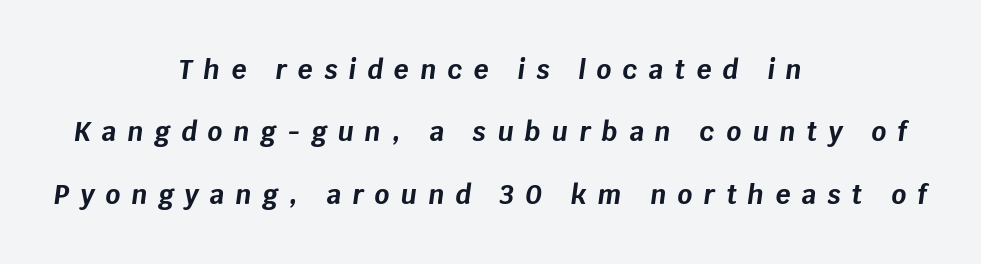
Every row of glyphs is offset so its center matches the block's center. Quick note: interline space is abundant. Check the space under the baseline: it is left empty. The lettering tilts uniformly, giving the passage an italic look. How heavy is the stroke? Heavy — this is a bold. Letter spacing: wide.
